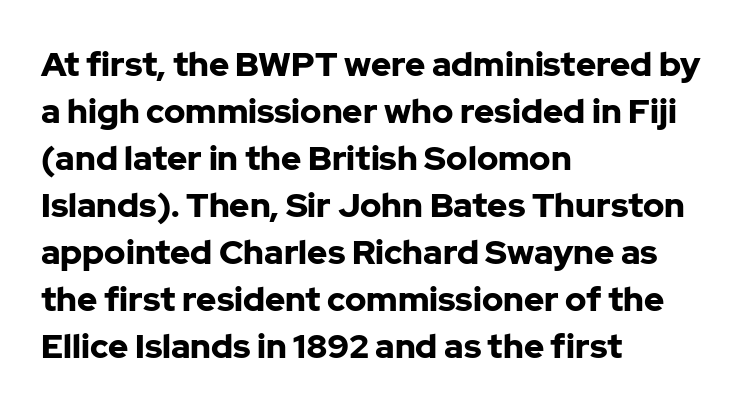
Does the weight exceed regular? Yes, all the way to bold. This sample uses plain, unmodified letter spacing. The letters carry no serifs — their stems end cleanly without finishing strokes. Here the designer chose a conventional face with non-uniform glyph widths. The type sits square on the baseline with zero lean. Teacher's note: observe the even left margin — that is flush-left alignment.
